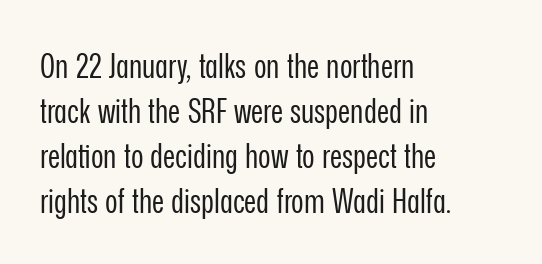
Q: Is the text bold? A: No.
Q: Is the text italic (slanted)? A: No, it is upright.
Q: Is the typeface a serif or a sans-serif typeface? A: Sans-serif.
Q: Is the text underlined? A: No.
Q: How is the paragraph aligned? A: Left-aligned.
Q: Is the spacing between letters normal or unusually wide? A: Normal.
Q: Is the spacing between lines tight, normal or loose? A: Normal.
Q: Width (condensed, normal, or wide)? A: Condensed.
Q: Stroke contrast? A: Low.
Q: x-height? A: Medium.
Q: Monospaced? A: No.
